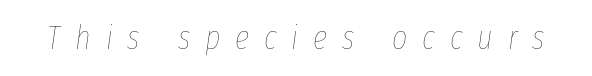
{"italic": "yes", "lean": "right", "slant_degrees": 8, "bold": "no", "weight": "thin", "width": "condensed", "stroke_contrast": "low", "x_height": "medium", "monospaced": "no", "underline": "no", "letter_spacing": "wide", "letter_spacing_em": 0.45, "glyph_px": 33}
